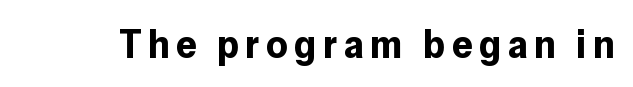
The lettering stays uniformly vertical, giving the passage a roman look. Think of a printed novel: that variable character pitch is what you see here. Chunky letters — that's bold for sure. I'd call this a sans setting — the letters go barefoot. Type without underlining.
